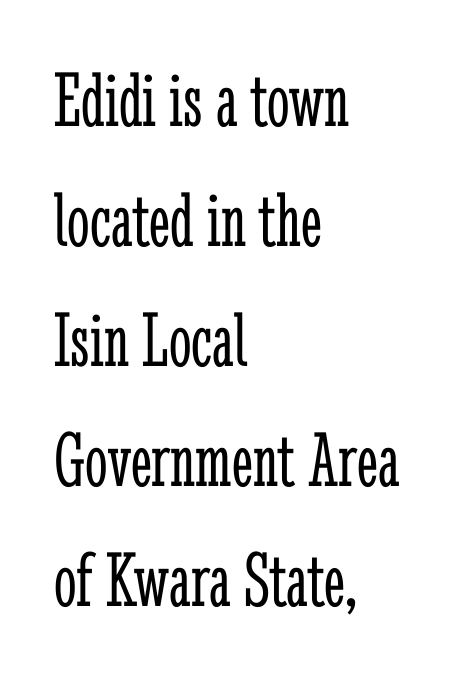
{"serif": "yes", "italic": "no", "bold": "no", "weight": "light", "width": "condensed", "stroke_contrast": "low", "x_height": "medium", "monospaced": "no", "underline": "no", "align": "left", "line_spacing": "normal", "line_spacing_ratio": 1.5, "letter_spacing": "normal", "letter_spacing_em": 0.0, "glyph_px": 80}
